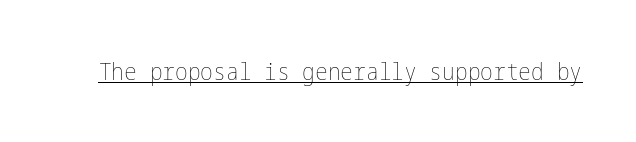
{"italic": "no", "bold": "no", "underline": "yes", "letter_spacing": "normal", "letter_spacing_em": 0.0, "glyph_px": 24}
